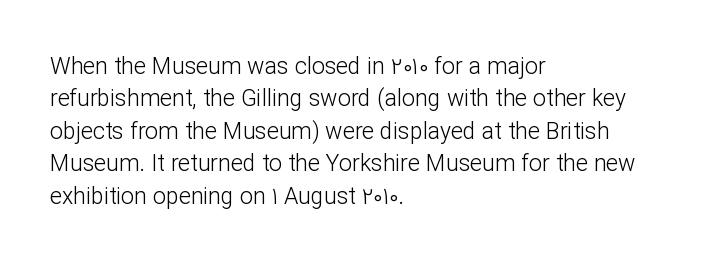
The image shows 23 px text type, upright; set left-aligned, normal line spacing (1.41x), normal letter spacing, not underlined.
